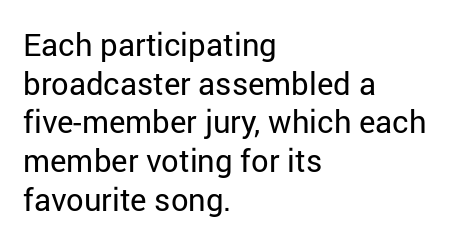
{"serif": "no", "italic": "no", "bold": "no", "weight": "regular", "width": "normal", "stroke_contrast": "low", "x_height": "medium", "monospaced": "no", "underline": "no", "align": "left", "line_spacing": "normal", "line_spacing_ratio": 1.25, "letter_spacing": "normal", "letter_spacing_em": 0.0, "glyph_px": 31}
